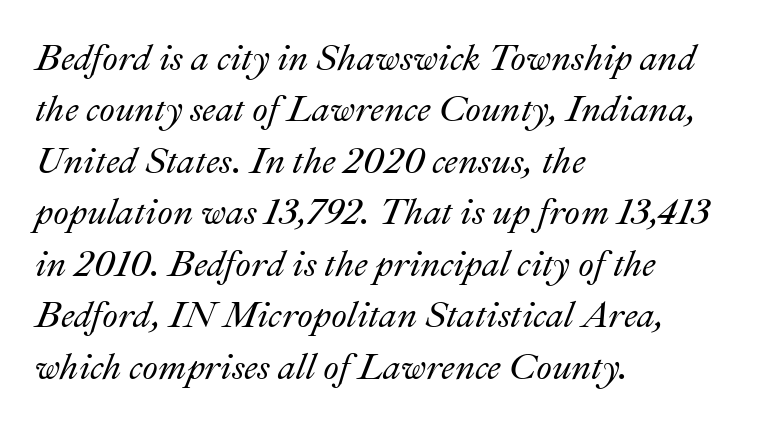
Looks like regular typesetting: each glyph gets only the width it needs. Leading: standard. Line beginnings align vertically; line endings do not. Letter spacing: default. Tall strokes in this sample are angled rather than plumb. Letters rest on an invisible, unmarked baseline.
